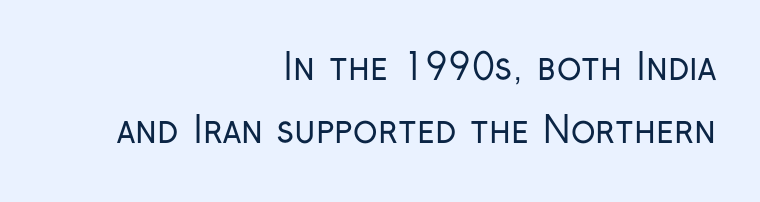
Characters follow at the spacing the type designer built in. These glyphs show unthickened strokes, regular width or finer. The font's upright variant was chosen for this text. Glance below the letters and you will spot only blank space. Is this a fixed-width face? No — the glyphs have proportional, varying widths.
